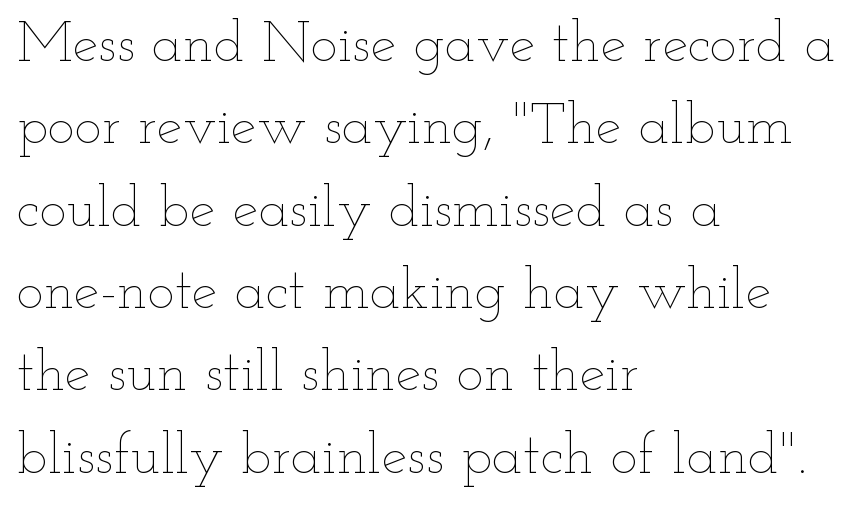
{"italic": "no", "bold": "no", "weight": "thin", "width": "wide", "stroke_contrast": "low", "x_height": "small", "monospaced": "no", "underline": "no", "align": "left", "line_spacing": "normal", "line_spacing_ratio": 1.42, "letter_spacing": "normal", "letter_spacing_em": 0.0, "glyph_px": 58}
